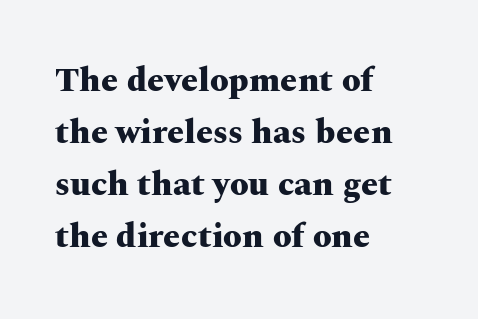
{"serif": "yes", "italic": "no", "bold": "yes", "weight": "heavy", "width": "wide", "stroke_contrast": "medium", "x_height": "medium", "monospaced": "no", "underline": "no", "align": "left", "line_spacing": "normal", "line_spacing_ratio": 1.53, "letter_spacing": "normal", "letter_spacing_em": 0.0, "glyph_px": 34}
